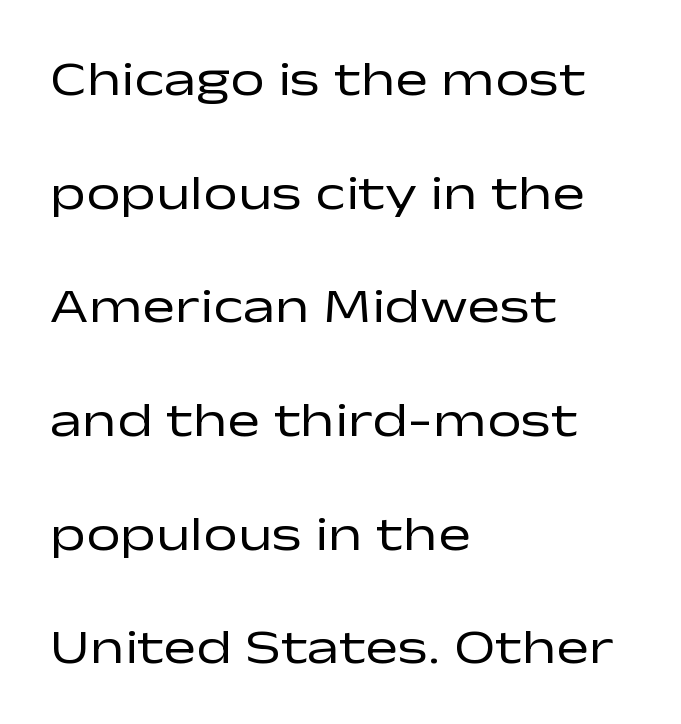
Reading down the block, your eye returns to a fixed left position each line. These lines keep a tight, regular rhythm from letter to letter. A typesetter would label this face a sans. Weight: regular or lighter.
